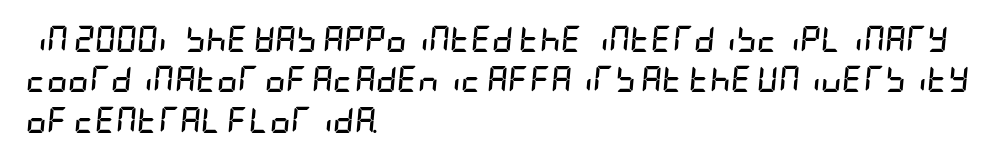
{"italic": "yes", "lean": "right", "slant_degrees": 5, "bold": "yes", "underline": "no", "align": "left", "line_spacing": "normal", "line_spacing_ratio": 1.55, "letter_spacing": "normal", "letter_spacing_em": 0.0, "glyph_px": 26}
